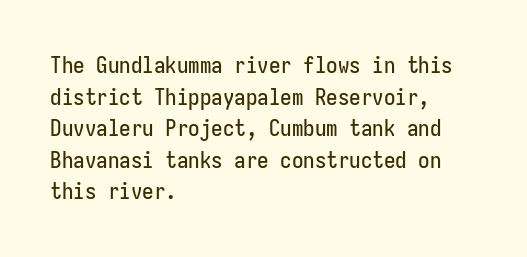
Q: Is the text italic (slanted)? A: No, it is upright.
Q: Is the text underlined? A: No.
Q: How is the paragraph aligned? A: Left-aligned.
Q: Is the spacing between letters normal or unusually wide? A: Normal.
Q: Is the spacing between lines tight, normal or loose? A: Normal.
